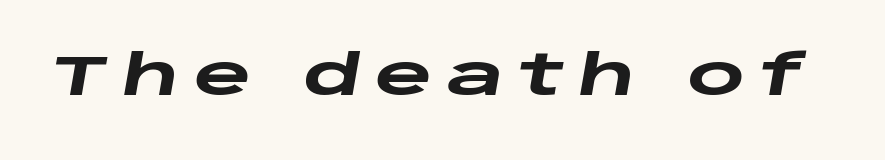
Q: Is the text bold? A: Yes.
Q: Is the text italic (slanted)? A: Yes, it leans right by about 10 degrees.
Q: Is the text underlined? A: No.
Q: Is the spacing between letters normal or unusually wide? A: Unusually wide.
Q: Width (condensed, normal, or wide)? A: Wide.
Q: Stroke contrast? A: Low.
Q: x-height? A: Large.
Q: Monospaced? A: No.
